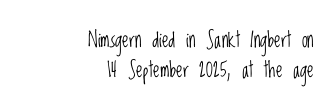
{"italic": "no", "bold": "no", "underline": "no", "align": "right", "line_spacing": "normal", "line_spacing_ratio": 1.45, "letter_spacing": "normal", "letter_spacing_em": 0.0, "glyph_px": 21}
